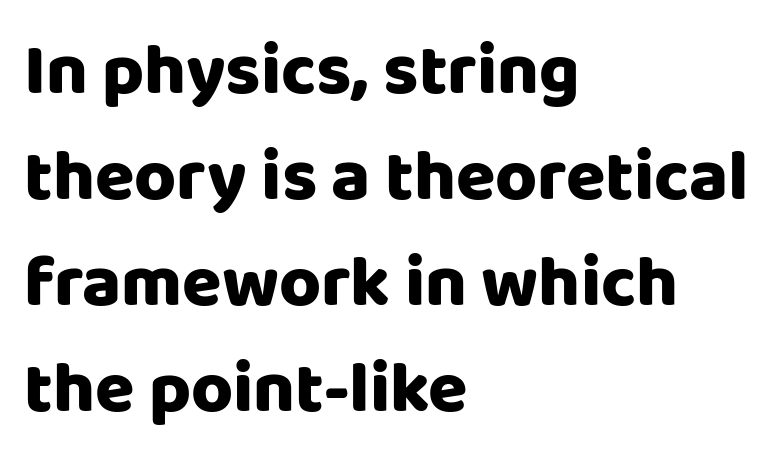
{"serif": "no", "italic": "no", "width": "normal", "stroke_contrast": "low", "x_height": "large", "monospaced": "no", "underline": "no", "align": "left", "line_spacing": "normal", "line_spacing_ratio": 1.47, "letter_spacing": "normal", "letter_spacing_em": 0.0, "glyph_px": 72}
